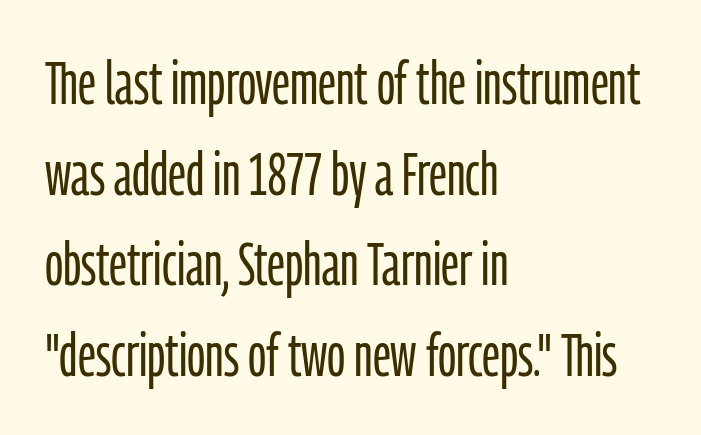
{"serif": "no", "italic": "no", "bold": "no", "weight": "light", "width": "condensed", "stroke_contrast": "low", "x_height": "medium", "monospaced": "no", "underline": "no", "align": "left", "line_spacing": "normal", "line_spacing_ratio": 1.51, "letter_spacing": "normal", "letter_spacing_em": 0.0, "glyph_px": 60}
